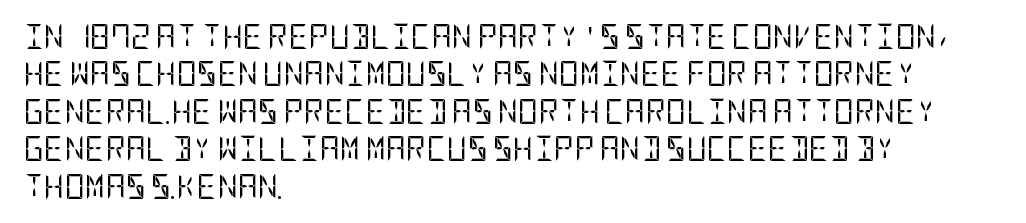
The image shows 25 px text type, upright; set left-aligned, normal line spacing (1.5x), normal letter spacing, not underlined.
